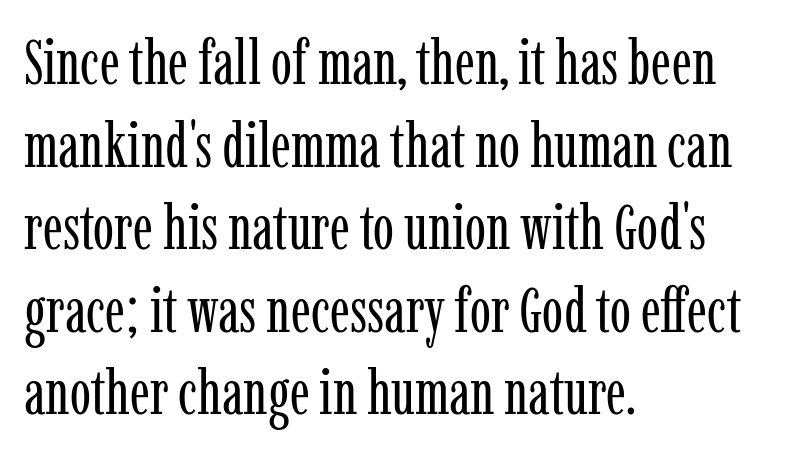
{"serif": "yes", "italic": "no", "bold": "no", "weight": "regular", "width": "condensed", "stroke_contrast": "low", "x_height": "medium", "monospaced": "no", "underline": "no", "align": "left", "line_spacing": "normal", "line_spacing_ratio": 1.31, "letter_spacing": "normal", "letter_spacing_em": 0.0, "glyph_px": 63}
